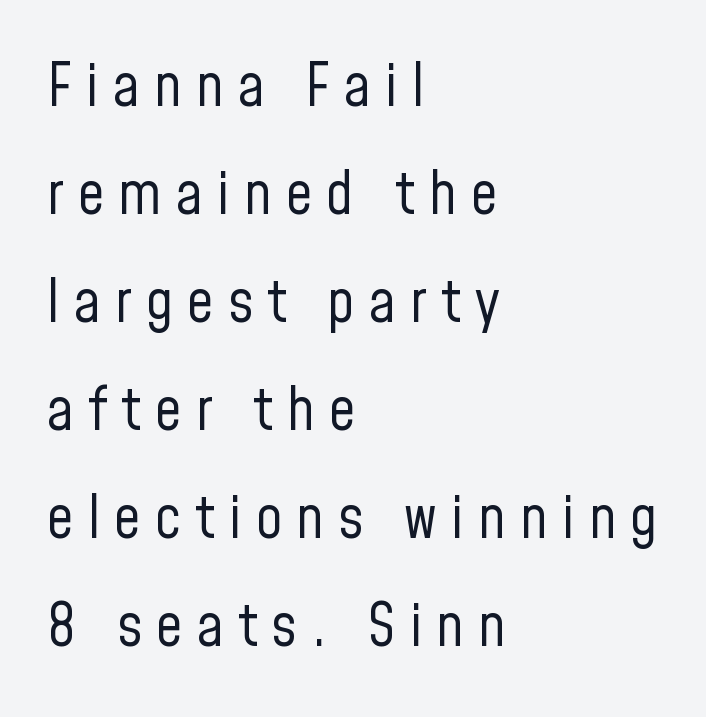
{"serif": "no", "italic": "no", "bold": "no", "weight": "regular", "width": "condensed", "stroke_contrast": "low", "x_height": "medium", "monospaced": "no", "underline": "no", "align": "left", "line_spacing_ratio": 1.83, "letter_spacing": "wide", "letter_spacing_em": 0.24, "glyph_px": 59}
